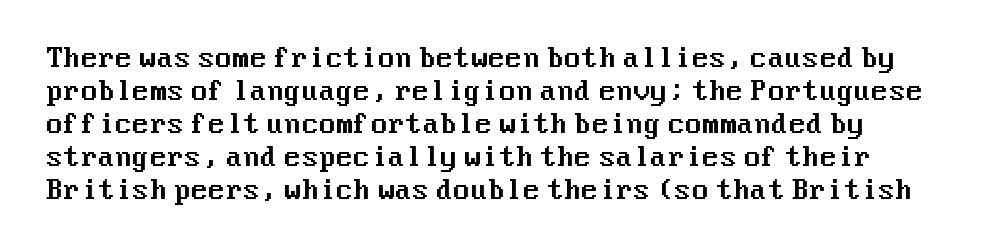
Ordinary non-slanted type is in use. The space directly below the letters is spotless. One glance says typical: line gaps are just what's usual. The letters sit at their default tracking, neither squeezed nor spread.
